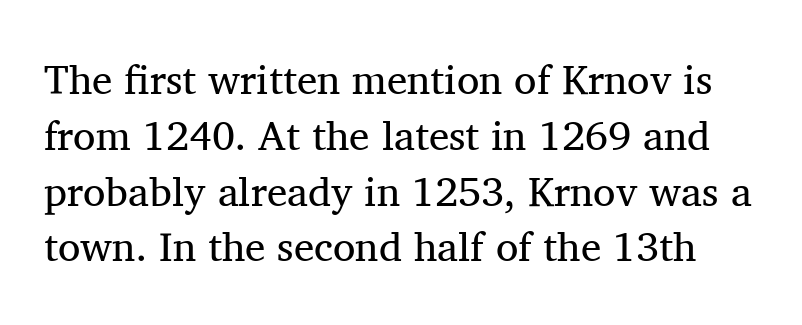
The baseline area is clear. The rows are spaced the way most documents space them. Small tapered or slab feet sit at the stroke ends, so this counts as serif. The weight would be labelled regular, book, light, or lighter still. Ordinary non-slanted type is in use. The rendering uses natural spacing where letterforms have individual widths.
